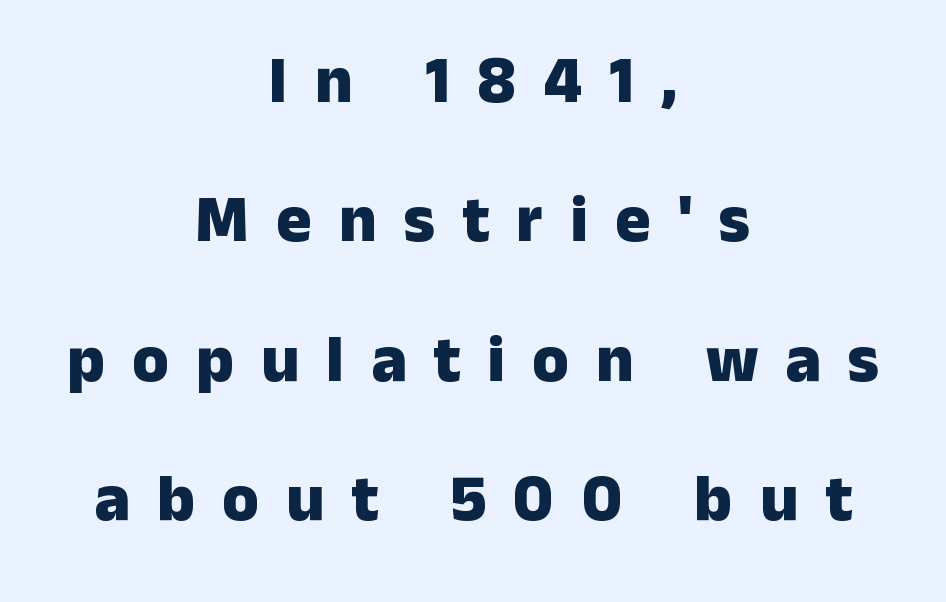
Q: Is the text bold? A: Yes.
Q: Is the text italic (slanted)? A: No, it is upright.
Q: Is the typeface a serif or a sans-serif typeface? A: Sans-serif.
Q: Is the text underlined? A: No.
Q: How is the paragraph aligned? A: Centered.
Q: Is the spacing between letters normal or unusually wide? A: Unusually wide.
Q: Is the spacing between lines tight, normal or loose? A: Loose.
Q: Width (condensed, normal, or wide)? A: Normal.
Q: Stroke contrast? A: Low.
Q: x-height? A: Medium.
Q: Monospaced? A: No.
